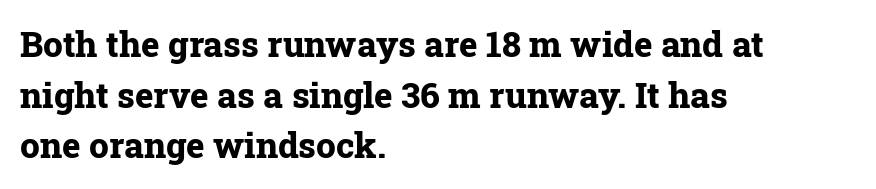
{"serif": "yes", "italic": "no", "bold": "yes", "weight": "bold", "width": "normal", "stroke_contrast": "low", "x_height": "medium", "monospaced": "no", "underline": "no", "align": "left", "line_spacing": "normal", "line_spacing_ratio": 1.45, "letter_spacing": "normal", "letter_spacing_em": 0.0, "glyph_px": 35}
